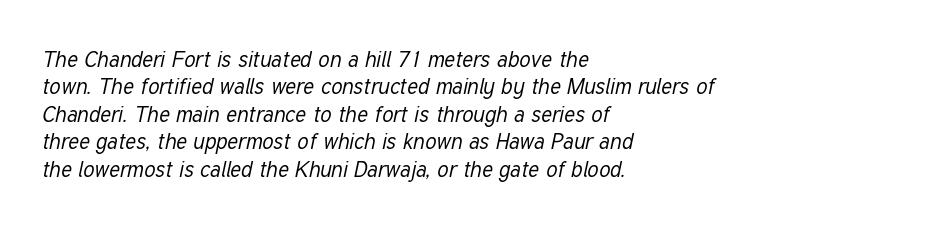
{"italic": "yes", "lean": "right", "slant_degrees": 12, "bold": "no", "underline": "no", "align": "left", "line_spacing": "normal", "line_spacing_ratio": 1.25, "letter_spacing": "normal", "letter_spacing_em": 0.0, "glyph_px": 22}
